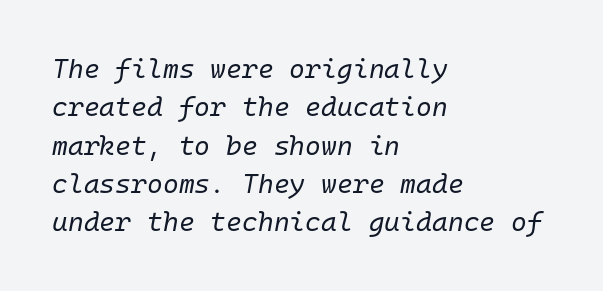
Slant detected: the letters are inclined. Vertical stems look standard width or narrower in stroke. Underlining? Definitely not there. A typesetter would call this zero additional tracking. Summary of vertical rhythm: regular, with standard interline spacing. The rendering anchors every line to the left-hand side.
